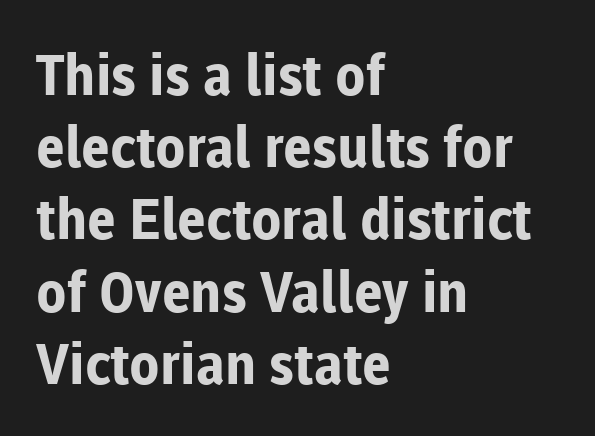
Q: Is the text bold? A: Yes.
Q: Is the text italic (slanted)? A: No, it is upright.
Q: Is the typeface a serif or a sans-serif typeface? A: Sans-serif.
Q: Is the text underlined? A: No.
Q: How is the paragraph aligned? A: Left-aligned.
Q: Is the spacing between letters normal or unusually wide? A: Normal.
Q: Is the spacing between lines tight, normal or loose? A: Normal.
Q: Width (condensed, normal, or wide)? A: Normal.
Q: Stroke contrast? A: Low.
Q: x-height? A: Medium.
Q: Monospaced? A: No.
